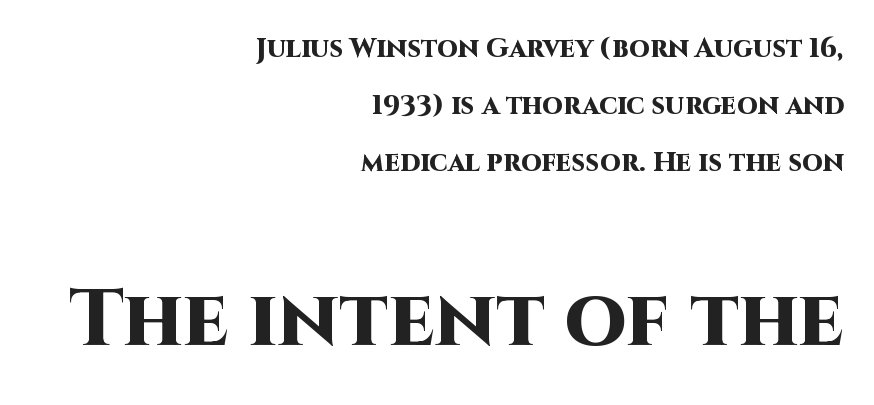
{"serif": "no", "italic": "no", "bold": "yes", "weight": "heavy", "width": "normal", "stroke_contrast": "high", "x_height": "large", "monospaced": "no", "underline": "no", "align": "right", "line_spacing": "loose", "line_spacing_ratio": 2.12, "letter_spacing": "normal", "letter_spacing_em": 0.0, "larger_block": "second", "size_ratio": 2.96, "glyph_px": 80}
